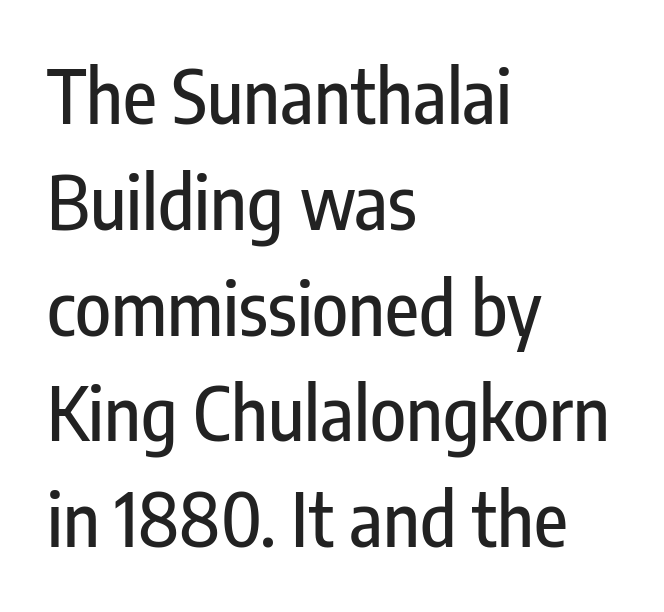
{"serif": "no", "italic": "no", "width": "condensed", "stroke_contrast": "low", "x_height": "medium", "monospaced": "no", "underline": "no", "align": "left", "line_spacing": "normal", "line_spacing_ratio": 1.43, "letter_spacing": "normal", "letter_spacing_em": 0.0, "glyph_px": 74}
